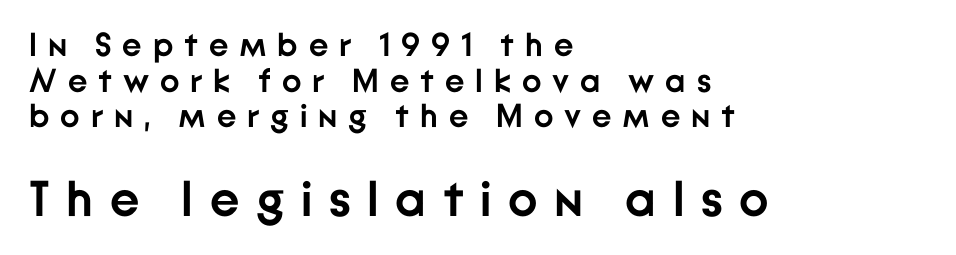
{"serif": "no", "italic": "no", "bold": "yes", "weight": "semibold", "width": "normal", "stroke_contrast": "low", "x_height": "medium", "monospaced": "no", "underline": "no", "align": "left", "line_spacing": "tight", "line_spacing_ratio": 1.08, "letter_spacing": "wide", "letter_spacing_em": 0.33, "larger_block": "second", "size_ratio": 1.52, "glyph_px": 50}
